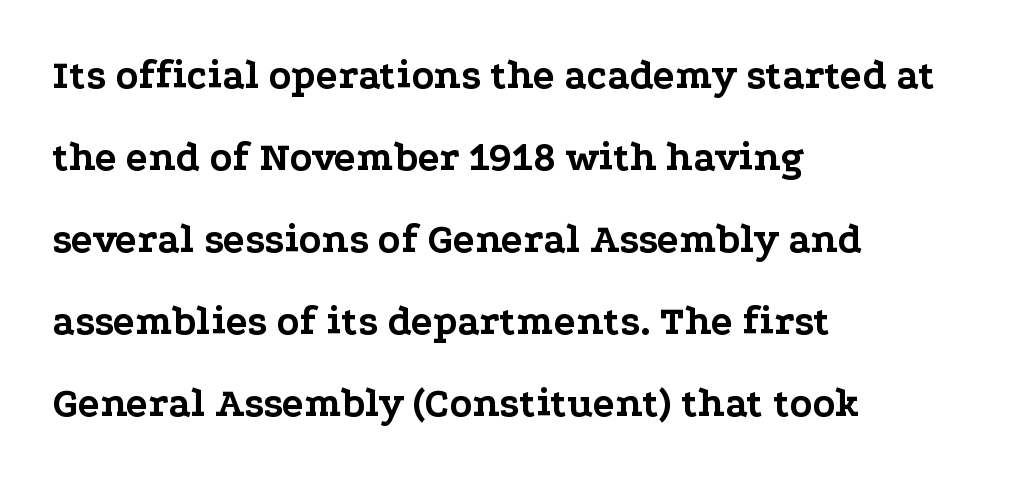
{"serif": "yes", "italic": "no", "bold": "yes", "weight": "bold", "width": "wide", "stroke_contrast": "low", "x_height": "medium", "monospaced": "no", "underline": "no", "align": "left", "line_spacing": "loose", "line_spacing_ratio": 2.0, "letter_spacing": "normal", "letter_spacing_em": 0.0, "glyph_px": 41}
